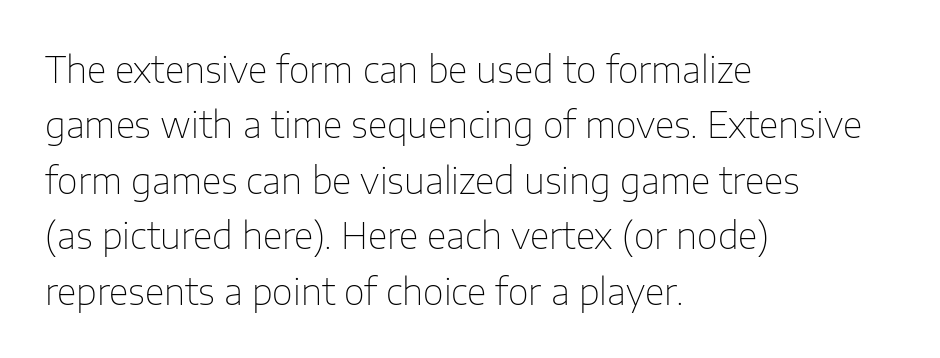
{"serif": "no", "italic": "no", "bold": "no", "weight": "thin", "width": "normal", "stroke_contrast": "low", "x_height": "medium", "monospaced": "no", "underline": "no", "align": "left", "line_spacing": "normal", "line_spacing_ratio": 1.54, "letter_spacing": "normal", "letter_spacing_em": 0.0, "glyph_px": 36}
